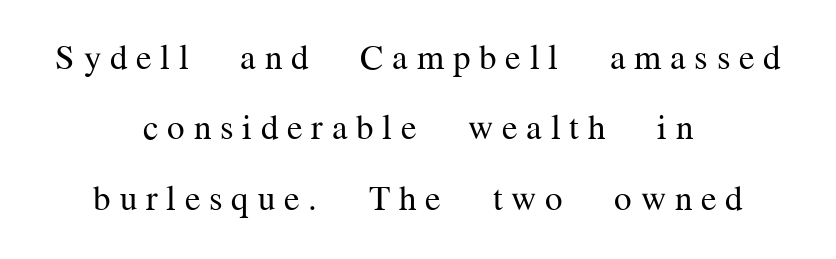
{"serif": "yes", "italic": "no", "bold": "no", "weight": "regular", "width": "normal", "stroke_contrast": "medium", "x_height": "medium", "monospaced": "no", "underline": "no", "align": "center", "line_spacing": "loose", "line_spacing_ratio": 2.01, "letter_spacing": "wide", "letter_spacing_em": 0.25, "glyph_px": 35}
